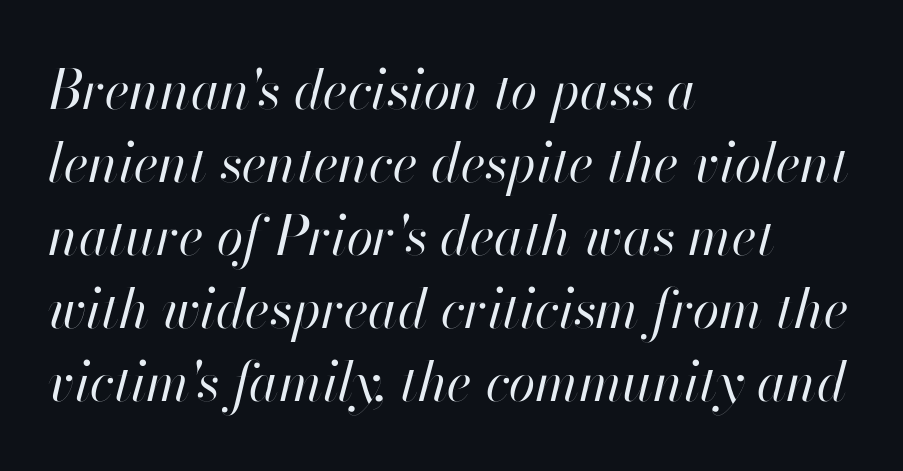
The image shows 54 px regular-weight type, italic (leaning right); set left-aligned, normal line spacing (1.35x), normal letter spacing, not underlined; high stroke contrast and a small x-height.
